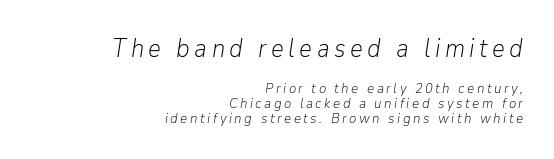
Q: Is the text bold? A: No.
Q: Is the text italic (slanted)? A: Yes, it leans right by about 9 degrees.
Q: Is the text underlined? A: No.
Q: How is the paragraph aligned? A: Right-aligned.
Q: Is the spacing between lines tight, normal or loose? A: Tight.
Q: Which block of text is set in a larger size, the first (top) or the second (bottom)? A: The first (top) one.
